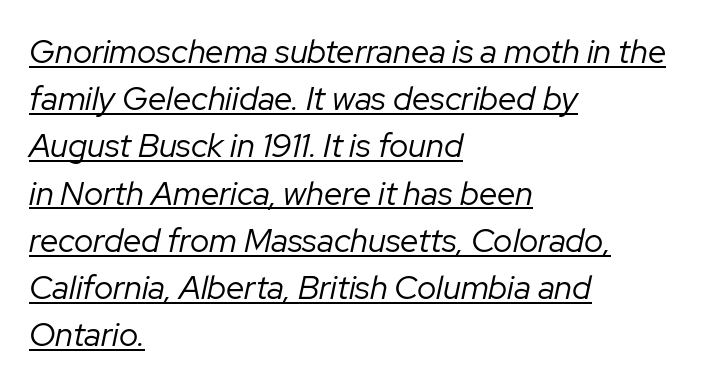
The typesetting does not lean heavy: it is not bold. Horizontal bands of white between lines are of average thickness. Is this a fixed-width face? No — the glyphs have proportional, varying widths. You could call the tracking neutral — neither tight nor loose. Each line of the rendering has a horizontal stroke beneath the glyphs. Compared with ordinary roman type, these characters are visibly tilted.
